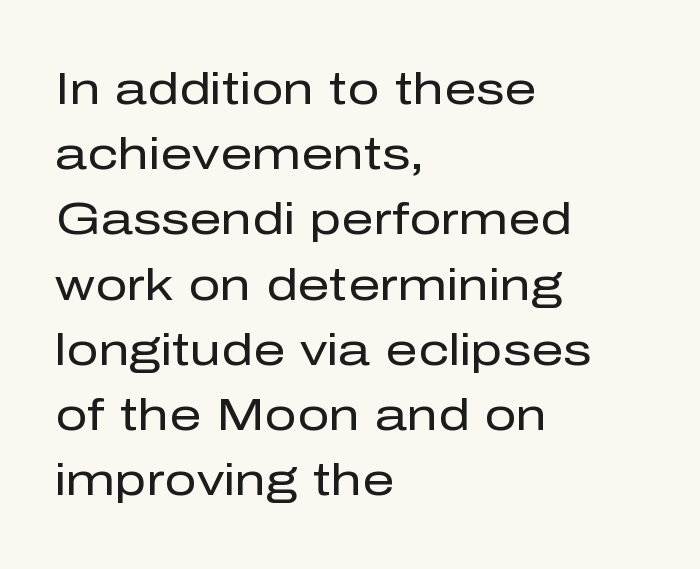
{"serif": "no", "italic": "no", "bold": "no", "weight": "regular", "width": "normal", "stroke_contrast": "low", "x_height": "medium", "monospaced": "no", "underline": "no", "align": "left", "line_spacing": "normal", "line_spacing_ratio": 1.45, "letter_spacing": "normal", "letter_spacing_em": 0.0, "glyph_px": 45}
